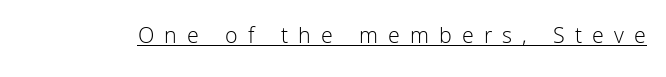
The image shows 23 px text type, upright; set unusually wide letter spacing (+0.44 em), underlined.
